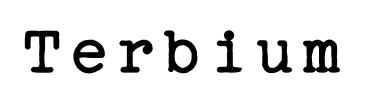
{"serif": "yes", "italic": "no", "bold": "no", "weight": "regular", "width": "normal", "stroke_contrast": "low", "x_height": "medium", "underline": "no", "glyph_px": 71}
